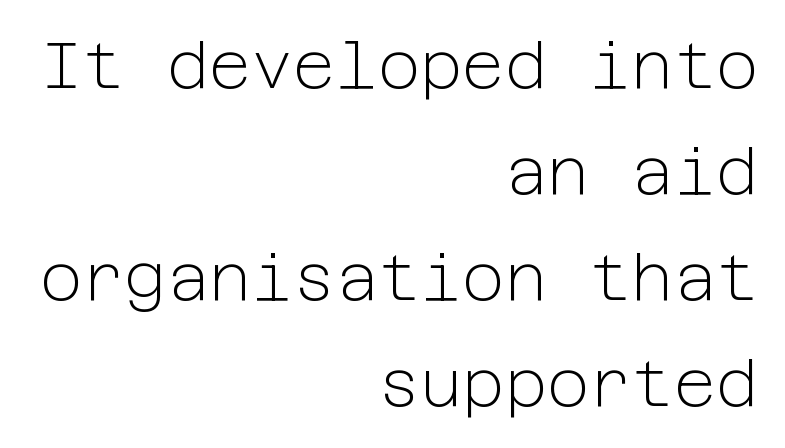
{"serif": "no", "italic": "no", "bold": "no", "weight": "light", "width": "normal", "stroke_contrast": "low", "x_height": "medium", "underline": "no", "align": "right", "line_spacing": "normal", "line_spacing_ratio": 1.63, "letter_spacing": "normal", "letter_spacing_em": 0.0, "glyph_px": 65}
